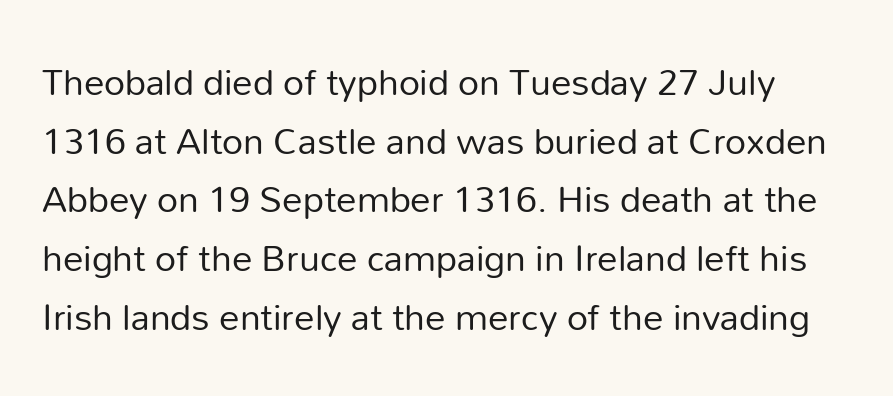
{"serif": "no", "italic": "no", "bold": "no", "weight": "regular", "width": "normal", "stroke_contrast": "low", "x_height": "medium", "monospaced": "no", "underline": "no", "line_spacing": "normal", "line_spacing_ratio": 1.43, "letter_spacing": "normal", "letter_spacing_em": 0.0, "glyph_px": 41}
